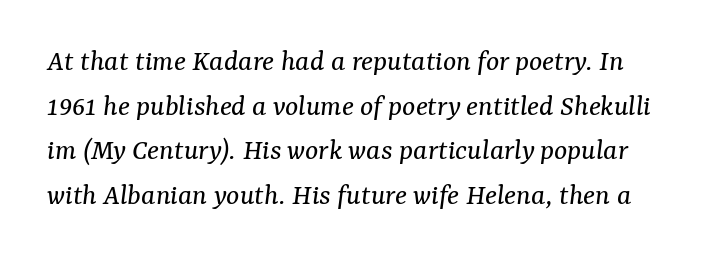
Q: Is the text bold? A: No.
Q: Is the text italic (slanted)? A: Yes, it leans right by about 7 degrees.
Q: Is the typeface a serif or a sans-serif typeface? A: Serif.
Q: Is the text underlined? A: No.
Q: Is the spacing between letters normal or unusually wide? A: Normal.
Q: Is the spacing between lines tight, normal or loose? A: Normal.
Q: Width (condensed, normal, or wide)? A: Normal.
Q: Stroke contrast? A: Medium.
Q: x-height? A: Medium.
Q: Monospaced? A: No.
